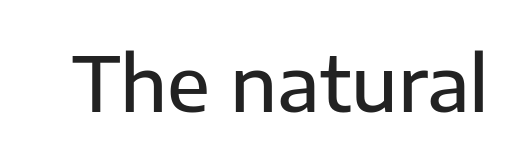
This sample has the flowing, uneven cadence of proportional lettering. This sample uses an upright cut, with every glyph sitting square on the baseline. Unlike a traditional serif, this face leaves its strokes unadorned. Between one letter and the next there's only the usual sliver of space. Lines of text with bare space underneath.
